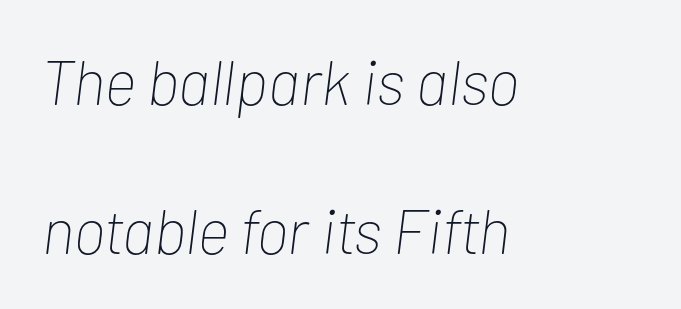
The image shows 63 px thin, condensed type, italic (leaning right); set left-aligned, loose line spacing (2.36x), normal letter spacing, not underlined; low stroke contrast and a medium x-height.
